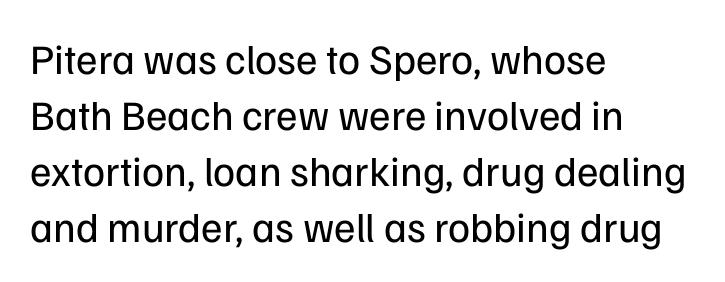
{"serif": "no", "italic": "no", "bold": "no", "weight": "regular", "width": "normal", "stroke_contrast": "low", "x_height": "medium", "monospaced": "no", "underline": "no", "align": "left", "line_spacing": "normal", "line_spacing_ratio": 1.33, "letter_spacing": "normal", "letter_spacing_em": 0.0, "glyph_px": 42}
